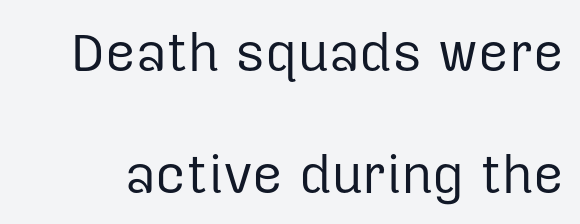
{"serif": "no", "italic": "no", "bold": "no", "weight": "regular", "width": "normal", "stroke_contrast": "low", "x_height": "medium", "monospaced": "no", "underline": "no", "line_spacing": "loose", "line_spacing_ratio": 2.3, "letter_spacing": "normal", "letter_spacing_em": 0.0, "glyph_px": 53}
